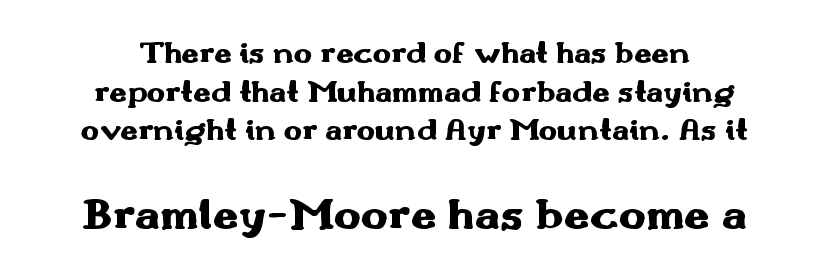
The passage shown is emphatically bold. This sample uses a sans-serif face. Here the designer chose a conventional face with non-uniform glyph widths. Rendered with straight, roman letterforms. Small over large — that's the arrangement of the two blocks here.
